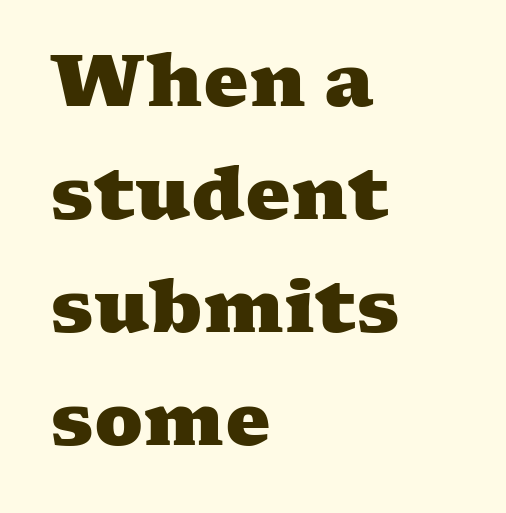
The image shows 72 px heavy, wide serif type; set left-aligned, normal line spacing (1.57x), normal letter spacing, not underlined; medium stroke contrast and a medium x-height.
